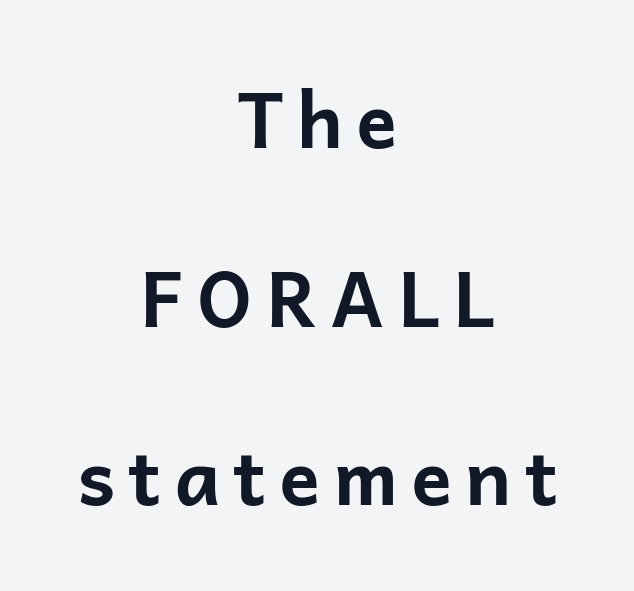
Q: Is the text bold? A: Yes.
Q: Is the text italic (slanted)? A: No, it is upright.
Q: Is the typeface a serif or a sans-serif typeface? A: Sans-serif.
Q: Is the text underlined? A: No.
Q: How is the paragraph aligned? A: Centered.
Q: Is the spacing between lines tight, normal or loose? A: Loose.
Q: Width (condensed, normal, or wide)? A: Normal.
Q: Stroke contrast? A: Low.
Q: x-height? A: Medium.
Q: Monospaced? A: No.
